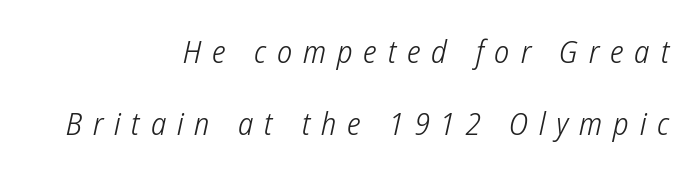
The image shows 32 px light, condensed sans-serif type; set right-aligned, loose line spacing (2.26x), unusually wide letter spacing (+0.34 em), not underlined; low stroke contrast and a medium x-height.
